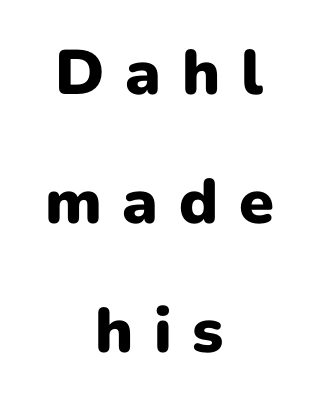
The image shows 63 px heavy sans-serif type, upright; set centered, loose line spacing (2.05x), unusually wide letter spacing (+0.33 em), not underlined; low stroke contrast and a medium x-height.
